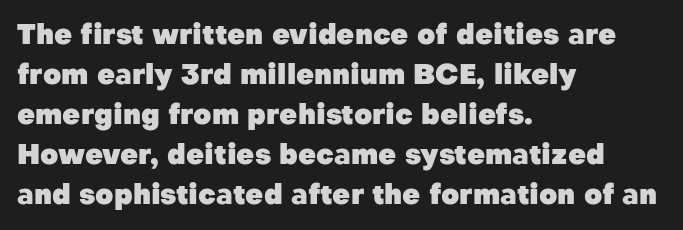
Vertical spacing — default. Regarding serifs, this sample does without them. The letterforms sit shoulder to shoulder at normal distance. Every letter is thick-stroked: bold, no question. In CSS terms this would be text-align: left. The space beneath each line is pristine and unruled.
